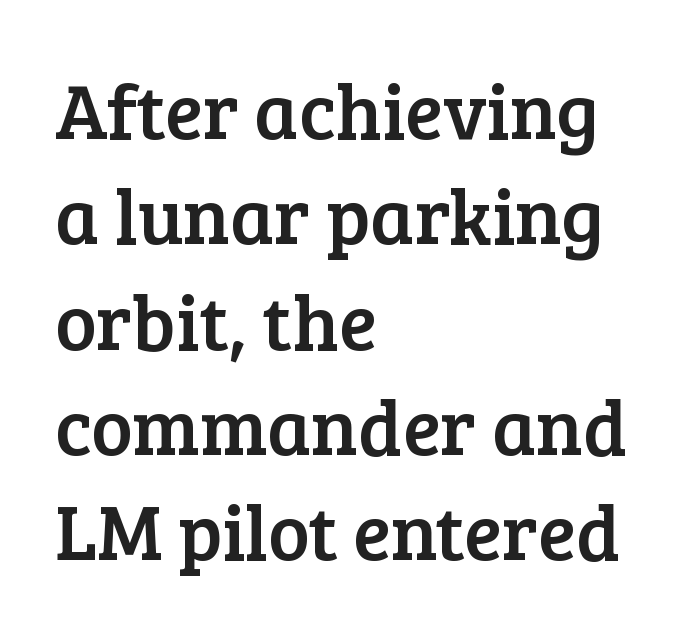
{"serif": "yes", "italic": "no", "width": "normal", "stroke_contrast": "low", "x_height": "medium", "monospaced": "no", "underline": "no", "align": "left", "line_spacing": "normal", "line_spacing_ratio": 1.35, "letter_spacing": "normal", "letter_spacing_em": 0.0, "glyph_px": 78}
